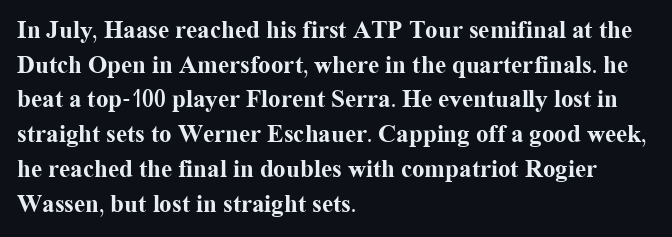
{"italic": "no", "bold": "yes", "underline": "no", "align": "left", "line_spacing": "normal", "line_spacing_ratio": 1.39, "letter_spacing": "normal", "letter_spacing_em": 0.0, "glyph_px": 25}
